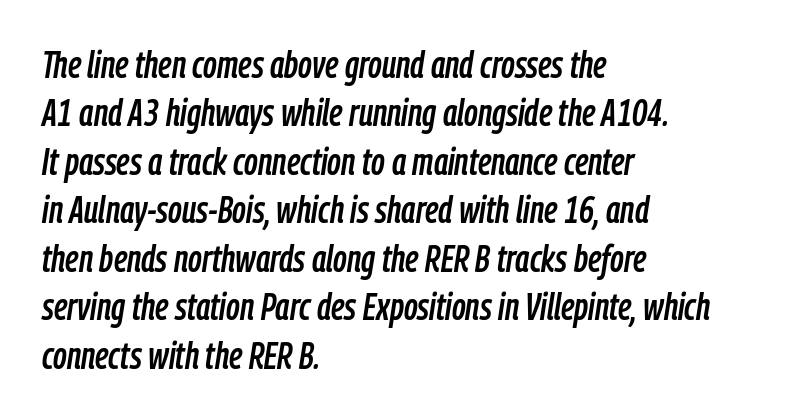
The image shows 37 px condensed type, italic (leaning right); set left-aligned, normal line spacing (1.31x), normal letter spacing, not underlined; low stroke contrast and a medium x-height.
